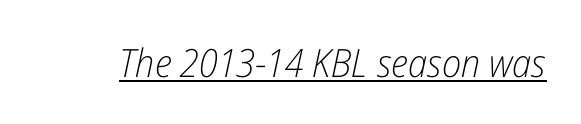
Q: Is the text bold? A: No.
Q: Is the text italic (slanted)? A: Yes, it leans right by about 12 degrees.
Q: Is the text underlined? A: Yes.
Q: Is the spacing between letters normal or unusually wide? A: Normal.
Q: Width (condensed, normal, or wide)? A: Condensed.
Q: Stroke contrast? A: Low.
Q: x-height? A: Medium.
Q: Monospaced? A: No.
